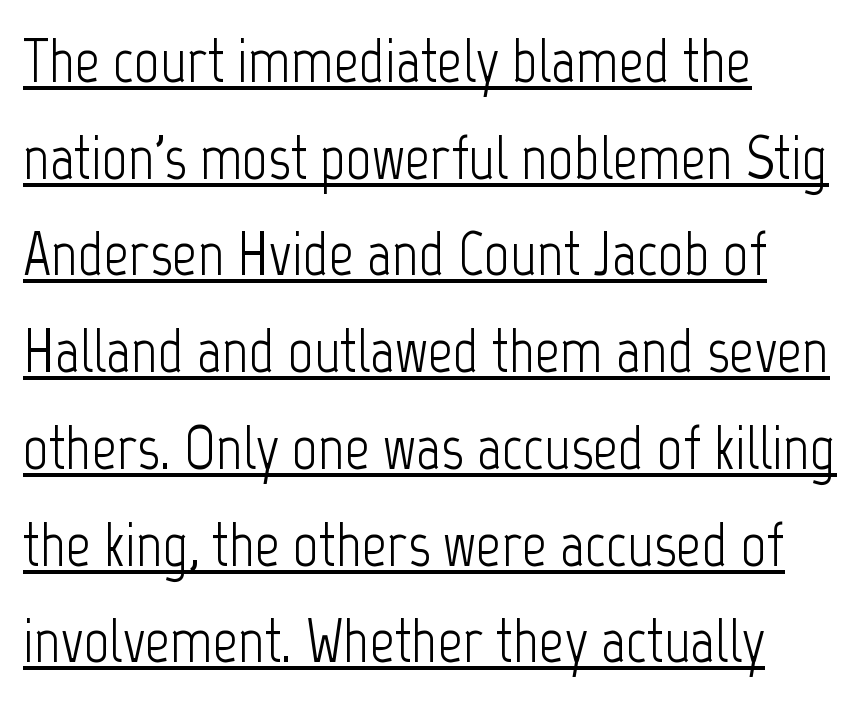
Q: Is the text bold? A: No.
Q: Is the text italic (slanted)? A: No, it is upright.
Q: Is the typeface a serif or a sans-serif typeface? A: Sans-serif.
Q: Is the text underlined? A: Yes.
Q: How is the paragraph aligned? A: Left-aligned.
Q: Is the spacing between letters normal or unusually wide? A: Normal.
Q: Is the spacing between lines tight, normal or loose? A: Normal.
Q: Width (condensed, normal, or wide)? A: Condensed.
Q: Stroke contrast? A: Low.
Q: x-height? A: Medium.
Q: Monospaced? A: No.
